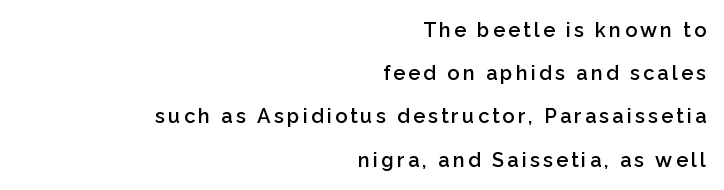
Q: Is the text bold? A: Semi-bold.
Q: Is the text italic (slanted)? A: No, it is upright.
Q: Is the text underlined? A: No.
Q: How is the paragraph aligned? A: Right-aligned.
Q: Is the spacing between lines tight, normal or loose? A: Loose.
